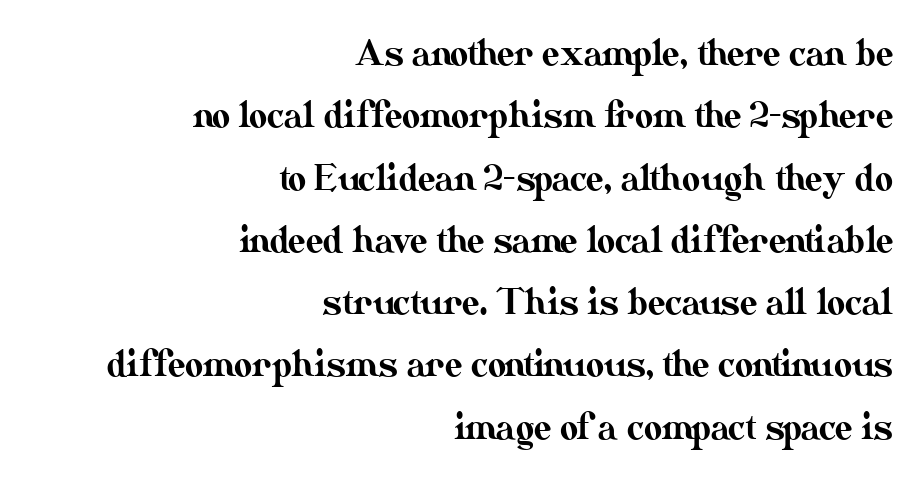
Short and long lines alike share a common ending point at right. Compared with typical body copy, the letter spacing here is the same. The space beneath each line is pristine and unruled. The lettering stays uniformly vertical, giving the passage a roman look.
